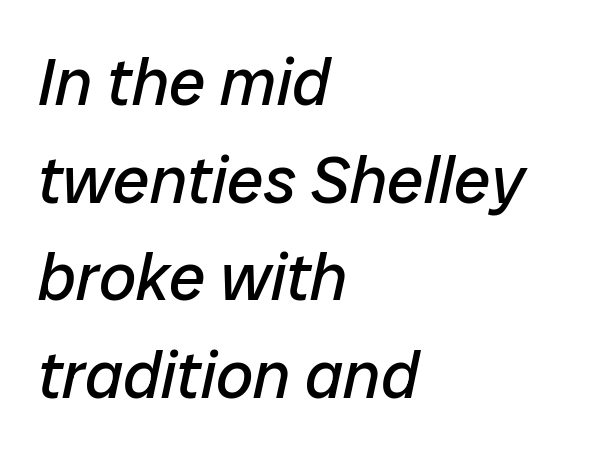
Interline gaps are of average width in this sample. Tall strokes in this sample are angled rather than plumb. The paragraph shown leans on its left margin. The face used here is rendered with its standard letterfit. The passage shown is not underscored anywhere. Each stroke keeps to a modest, everyday thickness or less.
